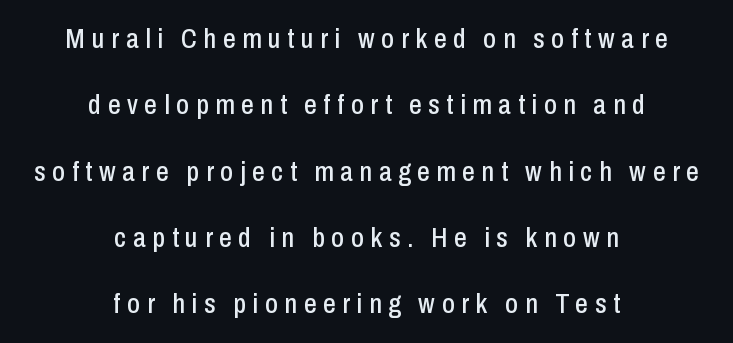
Q: Is the text italic (slanted)? A: No, it is upright.
Q: Is the typeface a serif or a sans-serif typeface? A: Sans-serif.
Q: Is the text underlined? A: No.
Q: How is the paragraph aligned? A: Centered.
Q: Is the spacing between letters normal or unusually wide? A: Unusually wide.
Q: Is the spacing between lines tight, normal or loose? A: Loose.
Q: Width (condensed, normal, or wide)? A: Condensed.
Q: Stroke contrast? A: Low.
Q: x-height? A: Medium.
Q: Monospaced? A: No.
